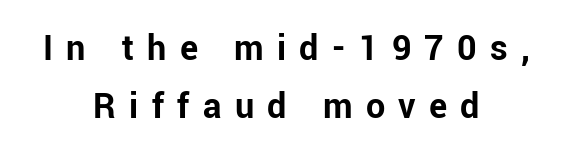
The image shows 38 px bold sans-serif type, upright; set centered, normal line spacing (1.53x), unusually wide letter spacing (+0.35 em), not underlined; low stroke contrast and a medium x-height.
